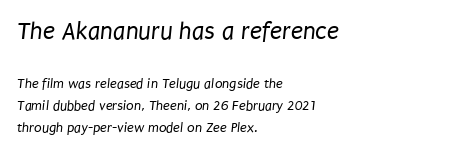
{"bold": "no", "underline": "no", "align": "left", "line_spacing": "normal", "line_spacing_ratio": 1.54, "letter_spacing": "normal", "letter_spacing_em": 0.0, "larger_block": "first", "size_ratio": 1.79, "glyph_px": 25}
